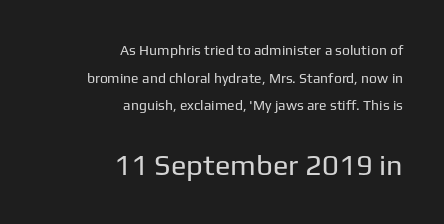
The image shows 29 px regular-weight sans-serif type, upright; set right-aligned, loose line spacing (1.98x), normal letter spacing, not underlined; the second (bottom) block is 2.07x larger; low stroke contrast and a medium x-height.
